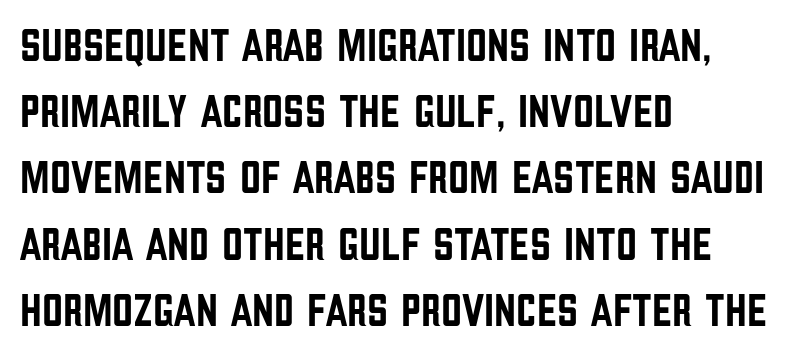
{"serif": "no", "italic": "no", "width": "condensed", "stroke_contrast": "low", "x_height": "large", "monospaced": "no", "underline": "no", "align": "left", "line_spacing": "normal", "line_spacing_ratio": 1.44, "letter_spacing": "normal", "letter_spacing_em": 0.0, "glyph_px": 46}
